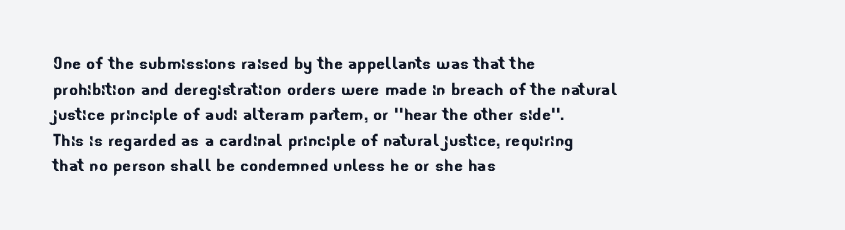
The image shows 21 px text type; set left-aligned, line spacing 1.22x, normal letter spacing, not underlined.
